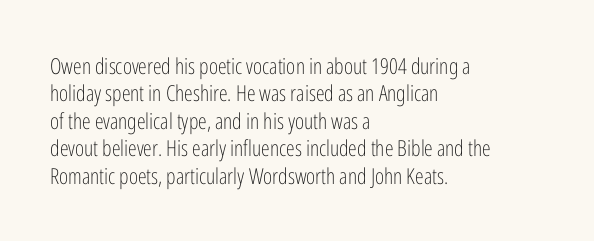
The image shows 22 px text type, upright; set left-aligned, normal line spacing (1.25x), normal letter spacing, not underlined.
